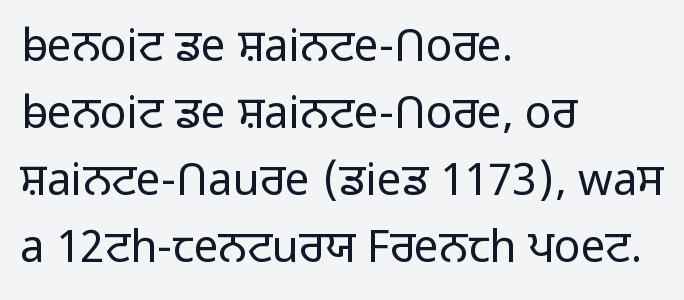
The image shows 44 px light sans-serif type, upright; set left-aligned, normal line spacing (1.52x), normal letter spacing, not underlined; low stroke contrast and a medium x-height.
